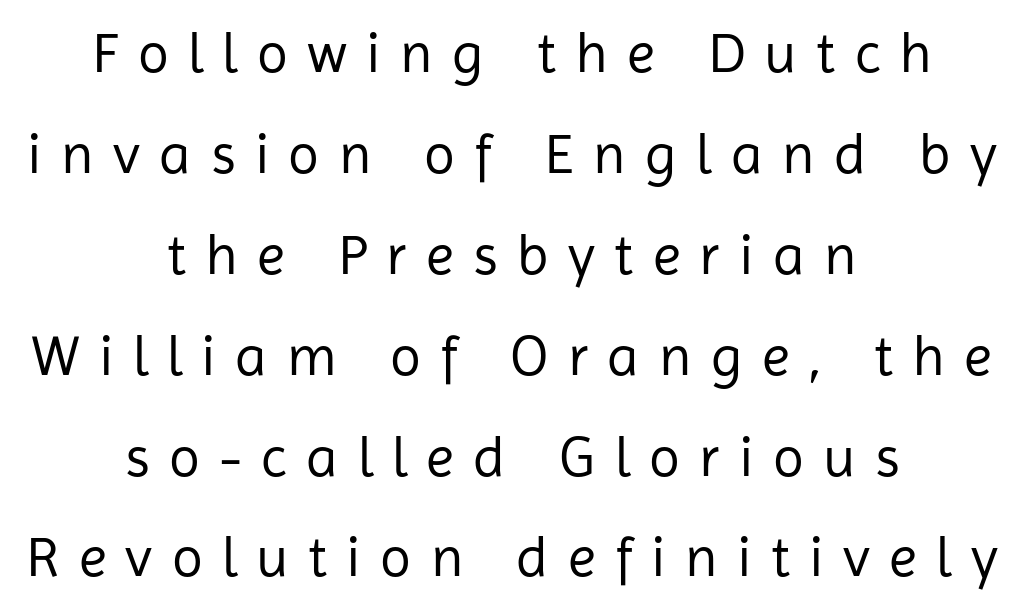
{"serif": "no", "italic": "no", "bold": "no", "weight": "regular", "width": "normal", "stroke_contrast": "low", "x_height": "medium", "monospaced": "no", "underline": "no", "align": "center", "line_spacing_ratio": 1.77, "letter_spacing": "wide", "letter_spacing_em": 0.34, "glyph_px": 57}
